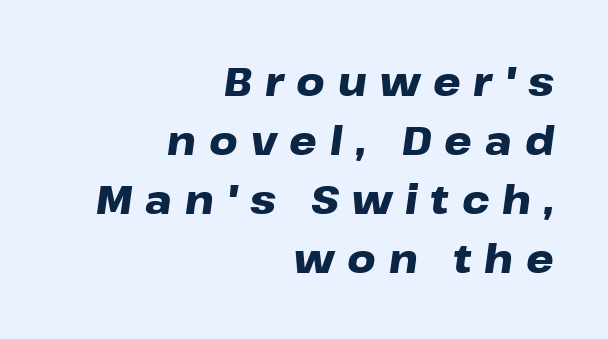
The characters look thick and weighty, a clear bold. Summary of vertical rhythm: regular, with standard interline spacing. The area under the type is left untouched. You could only call the tracking loose — the letters float apart.
